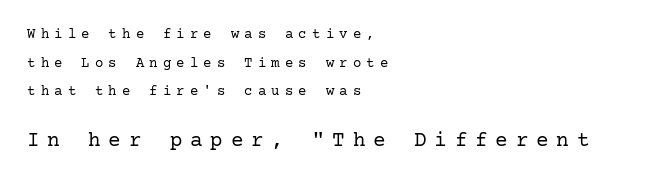
Descenders hang freely into open space. The cut favours lightness, reaching ordinary text weight at its darkest. This sample is left-justified, so line endings fall wherever the words run out. Line spacing here is loose.
